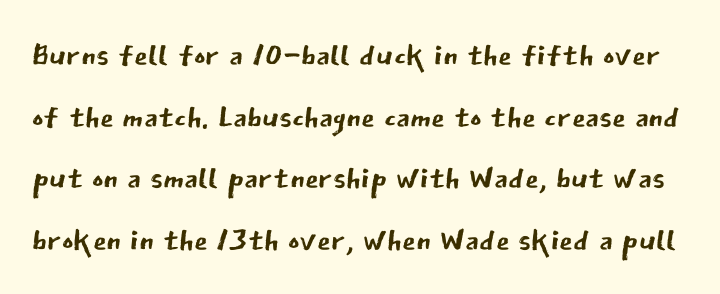
{"serif": "no", "italic": "no", "bold": "no", "weight": "regular", "width": "normal", "stroke_contrast": "low", "x_height": "medium", "monospaced": "no", "underline": "no", "line_spacing": "normal", "line_spacing_ratio": 1.4, "letter_spacing": "normal", "letter_spacing_em": 0.0, "glyph_px": 44}
